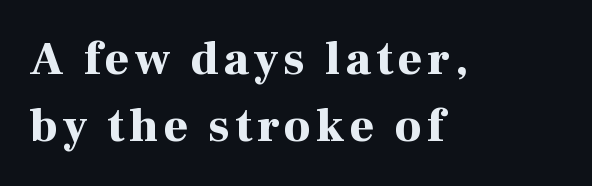
The image shows 47 px bold serif type, upright; set left-aligned, normal line spacing (1.42x), not underlined; high stroke contrast and a medium x-height.
